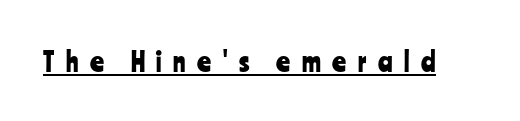
{"italic": "no", "underline": "yes", "letter_spacing": "wide", "letter_spacing_em": 0.43, "glyph_px": 27}
